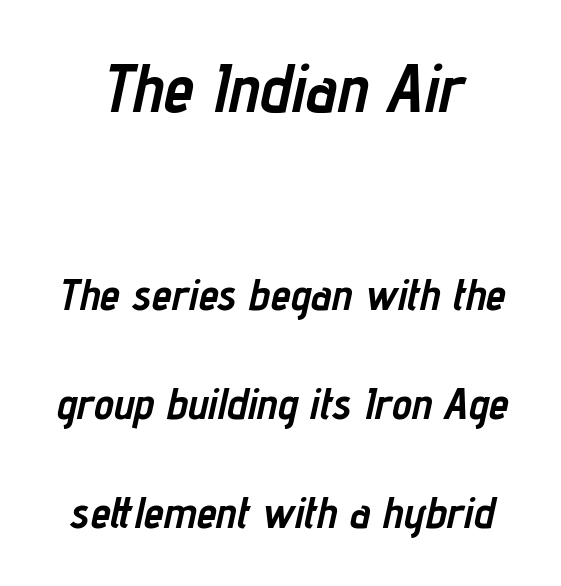
The passage shown is not underscored anywhere. Size contrast runs from large at the top to small at the bottom. You could not count columns in this text — the font is proportionally spaced. If you measured baseline to baseline, you'd find a long distance.
